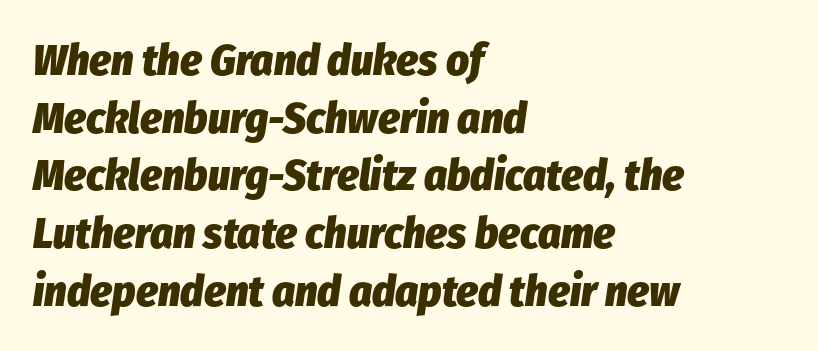
The setting favours the left margin, as ordinary paragraphs usually do. The rendering applies a slant to the glyphs. These lines keep a tight, regular rhythm from letter to letter. Evenly set lines give the paragraph a standard silhouette. Strong, thick strokes mark this as bold type.
